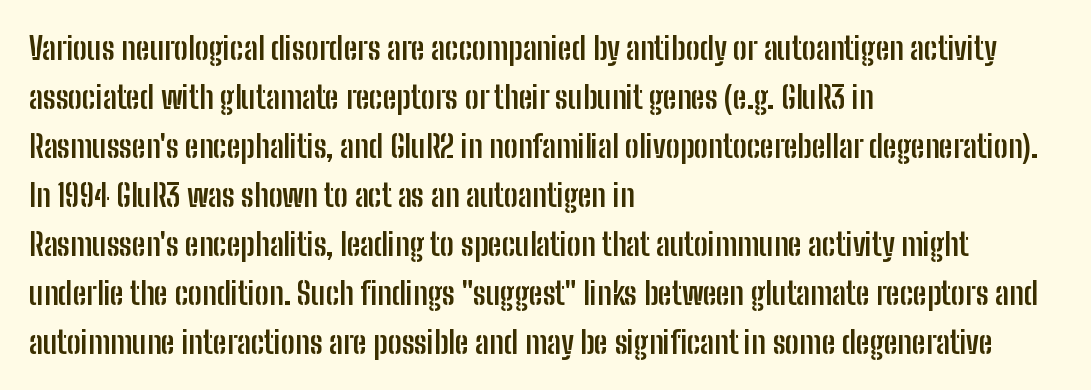
{"serif": "no", "italic": "no", "bold": "yes", "weight": "semibold", "width": "condensed", "stroke_contrast": "low", "x_height": "medium", "monospaced": "no", "underline": "no", "align": "left", "line_spacing": "normal", "line_spacing_ratio": 1.58, "letter_spacing": "normal", "letter_spacing_em": 0.0, "glyph_px": 31}
